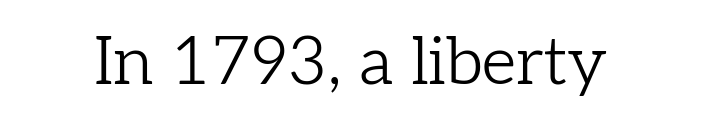
Q: Is the text bold? A: No.
Q: Is the text italic (slanted)? A: No, it is upright.
Q: Is the typeface a serif or a sans-serif typeface? A: Serif.
Q: Is the text underlined? A: No.
Q: Is the spacing between letters normal or unusually wide? A: Normal.
Q: Width (condensed, normal, or wide)? A: Normal.
Q: Stroke contrast? A: Low.
Q: x-height? A: Medium.
Q: Monospaced? A: No.
